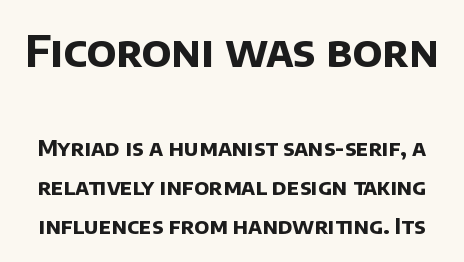
The image shows 43 px bold sans-serif type; set line spacing 1.78x, normal letter spacing, not underlined; the first (top) block is 1.95x larger; low stroke contrast and a large x-height.
